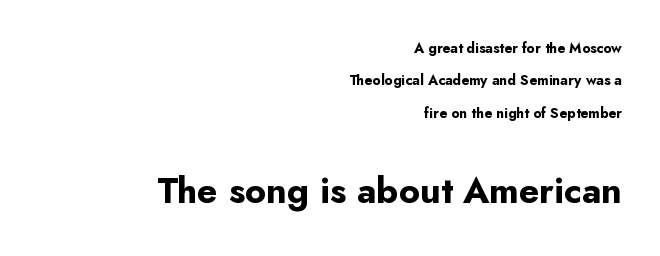
{"serif": "no", "italic": "no", "bold": "yes", "weight": "bold", "width": "normal", "stroke_contrast": "low", "x_height": "small", "monospaced": "no", "underline": "no", "align": "right", "line_spacing": "loose", "line_spacing_ratio": 2.32, "letter_spacing": "normal", "letter_spacing_em": 0.0, "larger_block": "second", "size_ratio": 2.57, "glyph_px": 36}
